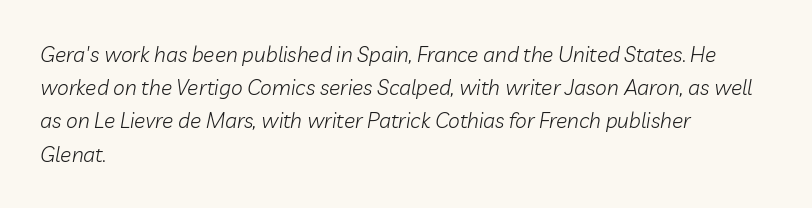
{"italic": "yes", "lean": "right", "slant_degrees": 10, "bold": "no", "underline": "no", "align": "left", "line_spacing": "normal", "line_spacing_ratio": 1.58, "letter_spacing": "normal", "letter_spacing_em": 0.0, "glyph_px": 21}
